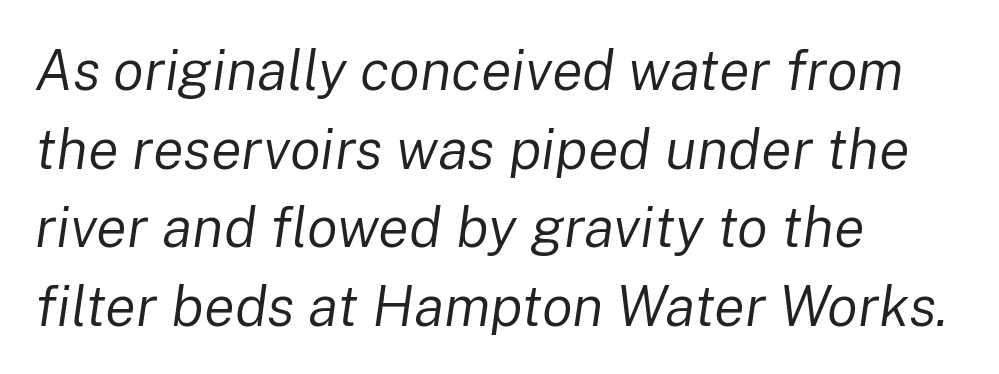
Here the designer chose a conventional face with non-uniform glyph widths. Decoration check: the copy has no underline. Designer's note — italics engaged. Each line starts at the same left margin while the right side varies. Weight: in the light-to-regular range.
